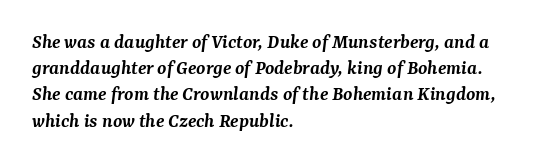
{"italic": "yes", "lean": "right", "slant_degrees": 7, "bold": "semi", "underline": "no", "align": "left", "line_spacing": "normal", "line_spacing_ratio": 1.25, "letter_spacing": "normal", "letter_spacing_em": 0.0, "glyph_px": 21}
